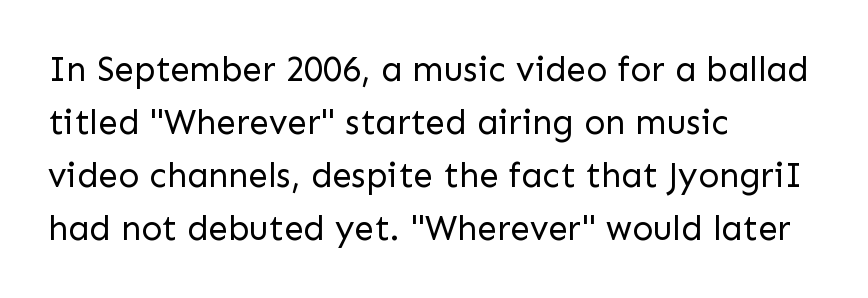
Q: Is the text bold? A: No.
Q: Is the text italic (slanted)? A: No, it is upright.
Q: Is the typeface a serif or a sans-serif typeface? A: Sans-serif.
Q: Is the text underlined? A: No.
Q: How is the paragraph aligned? A: Left-aligned.
Q: Is the spacing between letters normal or unusually wide? A: Normal.
Q: Is the spacing between lines tight, normal or loose? A: Normal.
Q: Width (condensed, normal, or wide)? A: Normal.
Q: Stroke contrast? A: Low.
Q: x-height? A: Medium.
Q: Monospaced? A: No.
